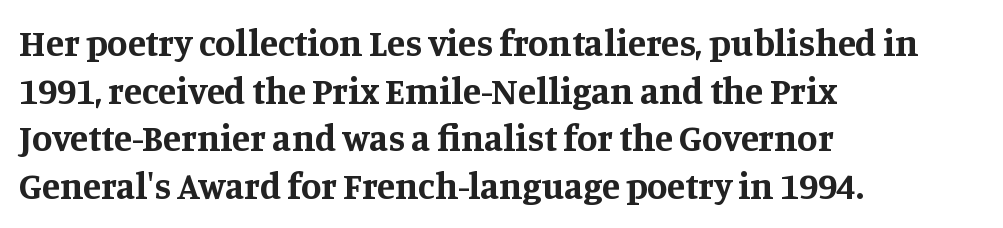
{"serif": "yes", "italic": "no", "bold": "yes", "weight": "bold", "width": "normal", "stroke_contrast": "medium", "x_height": "large", "monospaced": "no", "underline": "no", "align": "left", "line_spacing": "normal", "line_spacing_ratio": 1.29, "letter_spacing": "normal", "letter_spacing_em": 0.0, "glyph_px": 37}
